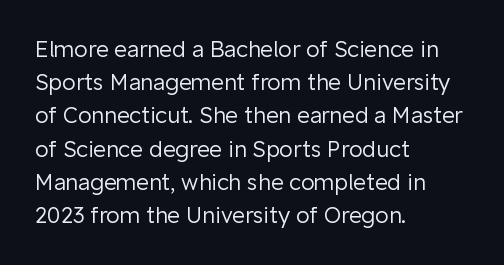
Q: Is the text bold? A: No.
Q: Is the text italic (slanted)? A: No, it is upright.
Q: Is the text underlined? A: No.
Q: How is the paragraph aligned? A: Left-aligned.
Q: Is the spacing between letters normal or unusually wide? A: Normal.
Q: Is the spacing between lines tight, normal or loose? A: Normal.
